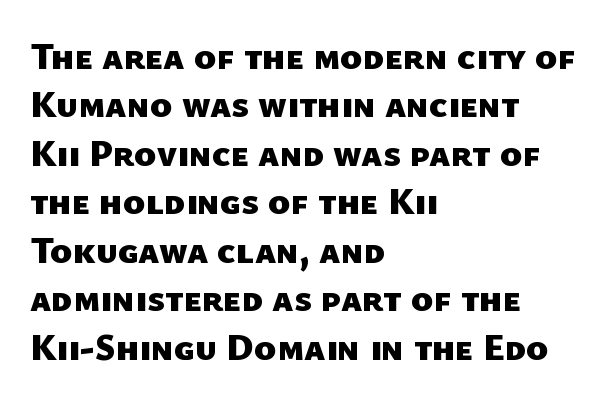
Q: Is the text bold? A: Yes.
Q: Is the typeface a serif or a sans-serif typeface? A: Sans-serif.
Q: Is the text underlined? A: No.
Q: How is the paragraph aligned? A: Left-aligned.
Q: Is the spacing between letters normal or unusually wide? A: Normal.
Q: Is the spacing between lines tight, normal or loose? A: Normal.
Q: Width (condensed, normal, or wide)? A: Normal.
Q: Stroke contrast? A: Low.
Q: x-height? A: Medium.
Q: Monospaced? A: No.
